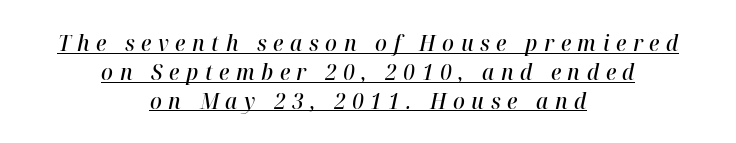
Q: Is the text bold? A: Semi-bold.
Q: Is the text italic (slanted)? A: Yes, it leans right by about 12 degrees.
Q: Is the text underlined? A: Yes.
Q: How is the paragraph aligned? A: Centered.
Q: Is the spacing between letters normal or unusually wide? A: Unusually wide.
Q: Is the spacing between lines tight, normal or loose? A: Normal.
